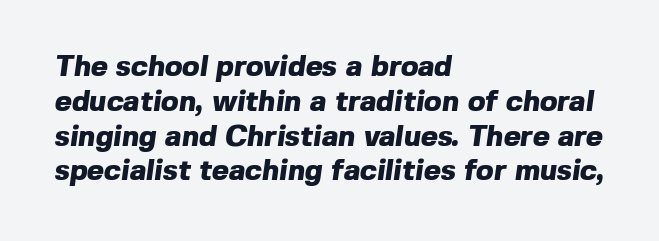
{"serif": "no", "bold": "yes", "weight": "heavy", "width": "normal", "x_height": "medium", "monospaced": "no", "underline": "no", "align": "left", "line_spacing_ratio": 1.2, "letter_spacing": "normal", "letter_spacing_em": 0.0, "glyph_px": 29}
